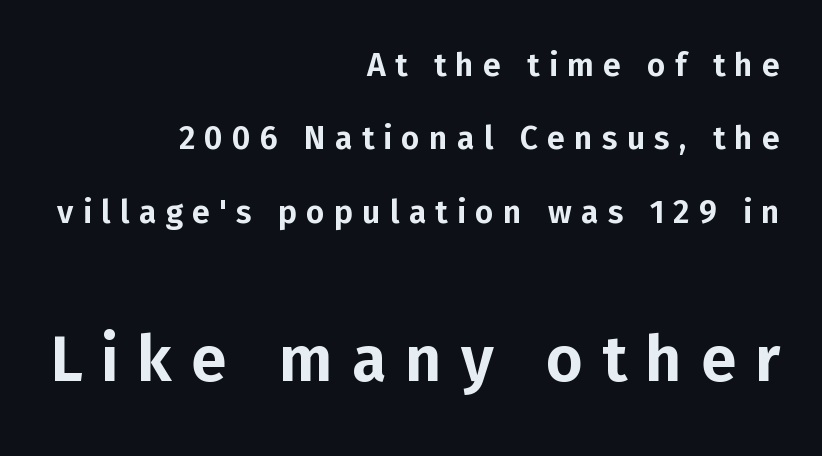
The string is rendered with underlining switched off. The letters stand straight up with perfectly vertical stems. The later block is typeset at a bigger size than the earlier block. The designer went with a sans here, leaving each stem footless. Is the block centered? No — it sits flush against the right margin. Tracking here is generous; glyphs stand well apart from one another.
